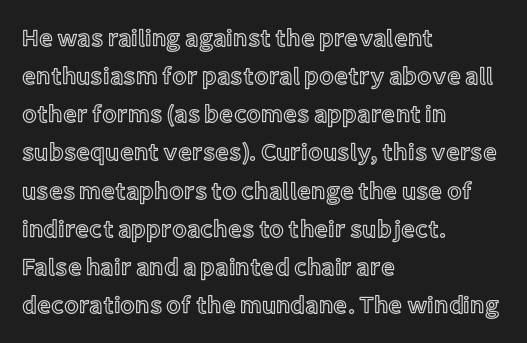
A normal amount of white space separates one row of letters from the next. In terms of letterspacing, this is plain default setting. Quick note: not italic, upright. Only glyphs here, with clear space below each row. Horizontally, the lines are justified to the leading edge only.
